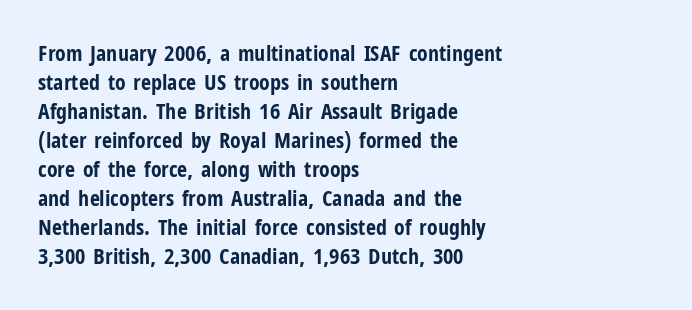
I'd describe the lettering as bold — thick and assertive. Line starts are locked; line ends wander. Nope, not italic — everything's standing straight. Only glyphs here, with clear space below each row.
